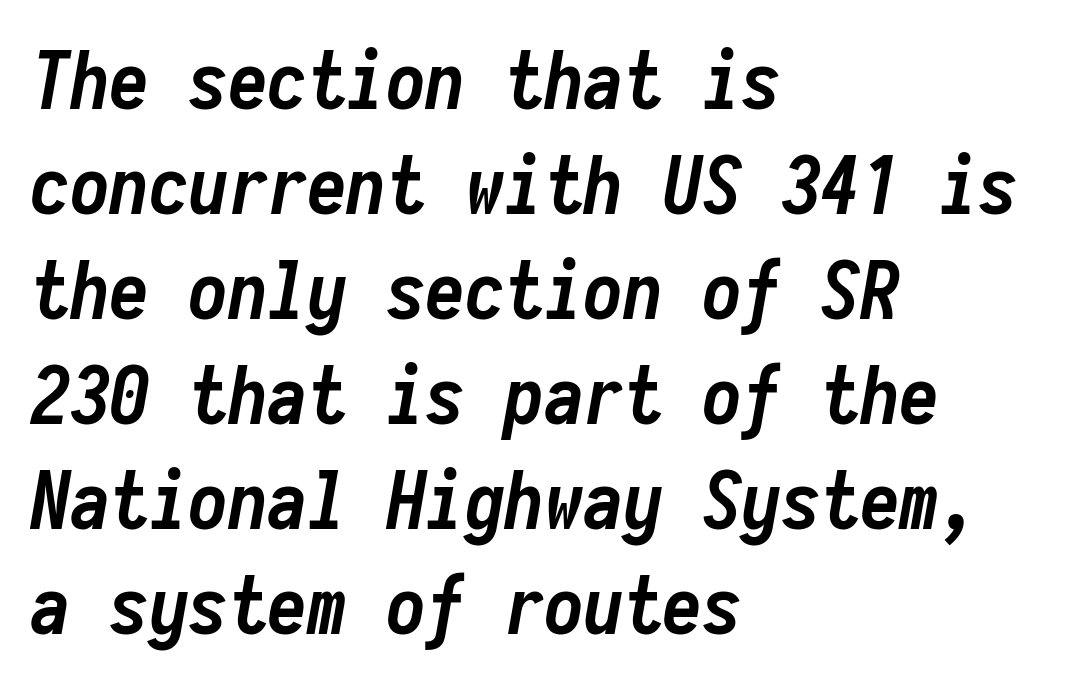
{"italic": "yes", "lean": "right", "slant_degrees": 10, "bold": "yes", "weight": "semibold", "width": "condensed", "stroke_contrast": "low", "x_height": "medium", "monospaced": "yes", "underline": "no", "align": "left", "line_spacing": "normal", "line_spacing_ratio": 1.33, "letter_spacing": "normal", "letter_spacing_em": 0.0, "glyph_px": 79}
